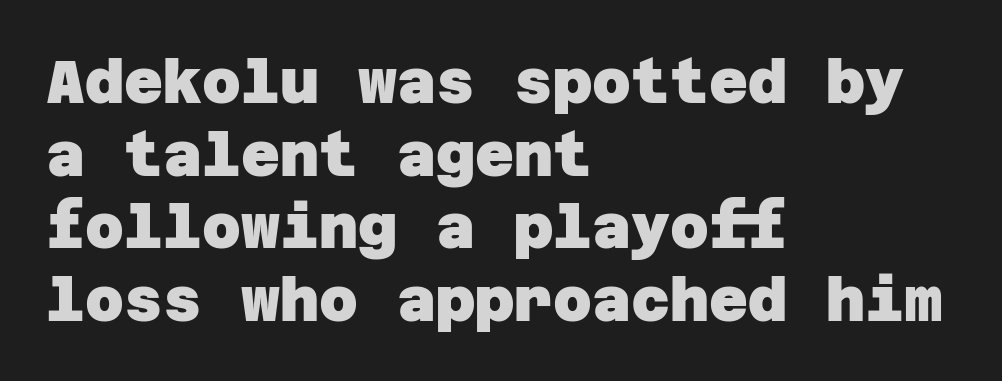
{"serif": "no", "bold": "yes", "weight": "heavy", "width": "normal", "stroke_contrast": "low", "x_height": "large", "underline": "no", "align": "left", "line_spacing_ratio": 1.21, "letter_spacing": "normal", "letter_spacing_em": 0.0, "glyph_px": 60}
